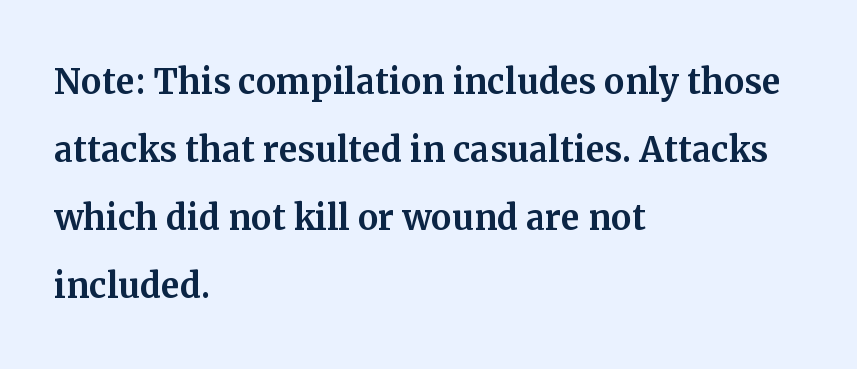
{"serif": "yes", "italic": "no", "width": "normal", "stroke_contrast": "medium", "x_height": "medium", "monospaced": "no", "underline": "no", "align": "left", "line_spacing": "normal", "line_spacing_ratio": 1.48, "letter_spacing": "normal", "letter_spacing_em": 0.0, "glyph_px": 46}
